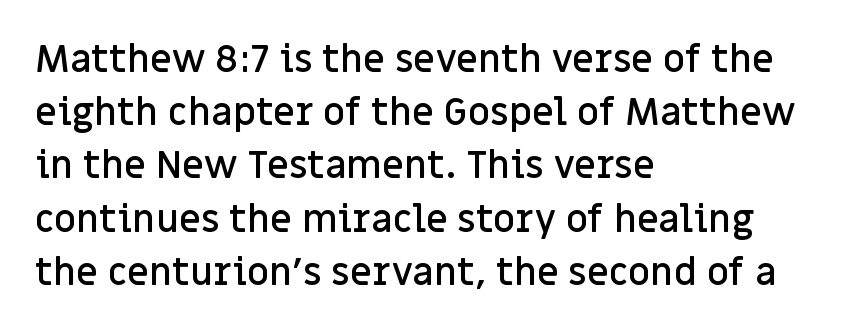
{"serif": "no", "italic": "no", "bold": "semi", "weight": "semibold", "width": "normal", "stroke_contrast": "low", "x_height": "large", "monospaced": "no", "underline": "no", "align": "left", "line_spacing": "normal", "line_spacing_ratio": 1.4, "letter_spacing": "normal", "letter_spacing_em": 0.0, "glyph_px": 38}
